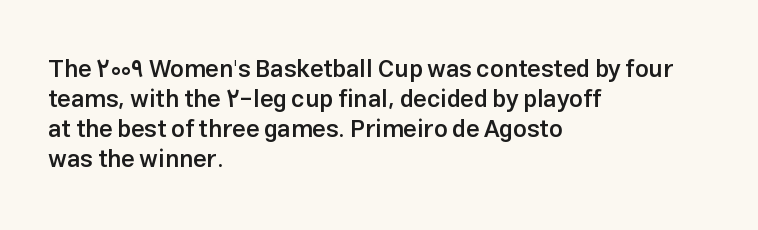
The image shows 24 px text type, upright; set left-aligned, normal line spacing (1.25x), normal letter spacing, not underlined.
